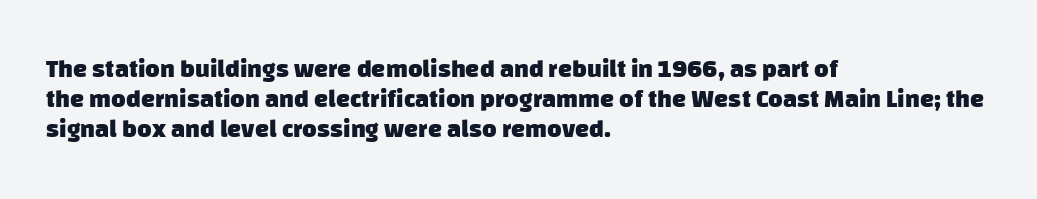
{"bold": "yes", "underline": "no", "align": "left", "line_spacing_ratio": 1.2, "letter_spacing": "normal", "letter_spacing_em": 0.0, "glyph_px": 25}
